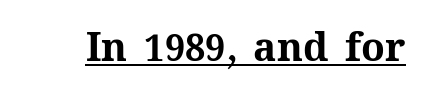
Q: Is the text bold? A: Yes.
Q: Is the text italic (slanted)? A: No, it is upright.
Q: Is the text underlined? A: Yes.
Q: Is the spacing between letters normal or unusually wide? A: Normal.
Q: Width (condensed, normal, or wide)? A: Normal.
Q: Stroke contrast? A: Medium.
Q: x-height? A: Medium.
Q: Monospaced? A: No.
